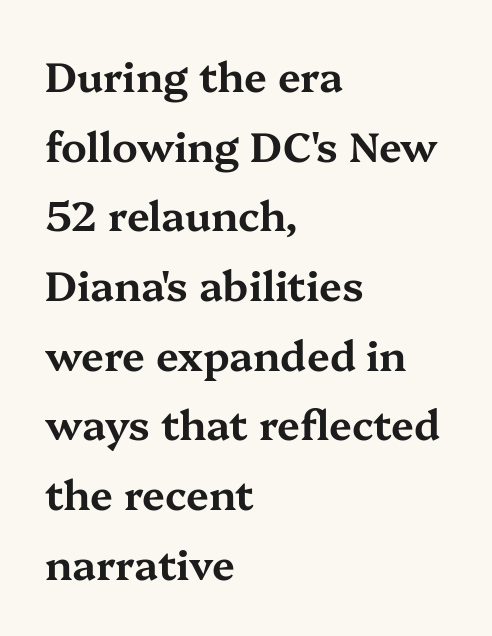
{"serif": "yes", "italic": "no", "width": "wide", "stroke_contrast": "medium", "x_height": "medium", "monospaced": "no", "underline": "no", "align": "left", "line_spacing": "normal", "line_spacing_ratio": 1.7, "letter_spacing": "normal", "letter_spacing_em": 0.0, "glyph_px": 41}
